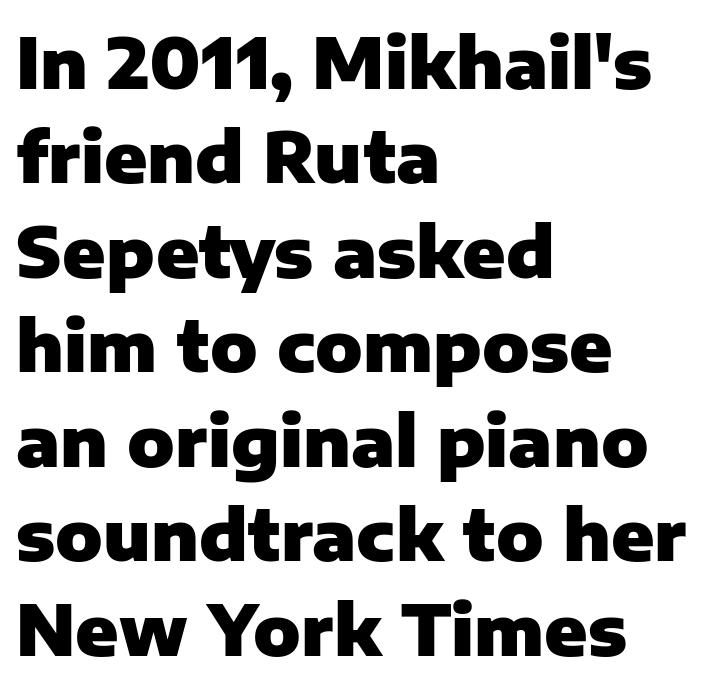
The image shows 70 px heavy sans-serif type, upright; set left-aligned, normal line spacing (1.35x), normal letter spacing, not underlined; low stroke contrast and a medium x-height.
